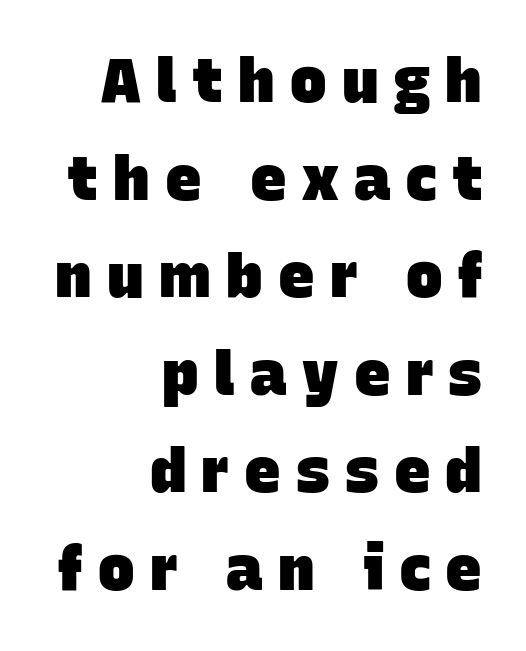
Is there much room between lines? A standard amount, neither cramped nor airy. Nope, no serifs anywhere on these letters. These lines stack with their right ends in a neat column. Looks like regular typesetting: each glyph gets only the width it needs.
